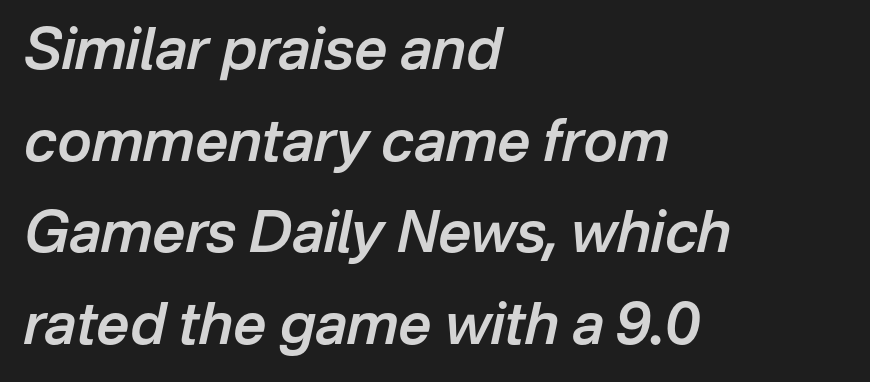
The tracking reads as untouched default to a designer's eye. The face used here is a semibold: visibly heavier than regular, lighter than bold. Does the leading feel generous? No, just average. The text carries the slant typical of an italic or oblique font. Think of a printed novel: that variable character pitch is what you see here.
